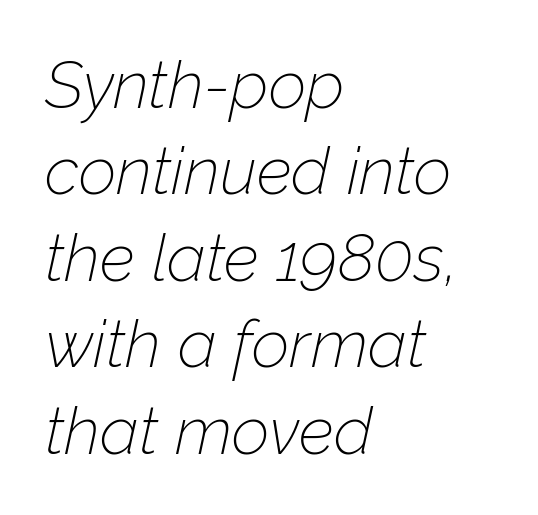
{"italic": "yes", "lean": "right", "slant_degrees": 12, "bold": "no", "weight": "thin", "width": "normal", "stroke_contrast": "low", "x_height": "medium", "monospaced": "no", "underline": "no", "align": "left", "line_spacing": "normal", "line_spacing_ratio": 1.31, "letter_spacing": "normal", "letter_spacing_em": 0.0, "glyph_px": 66}
